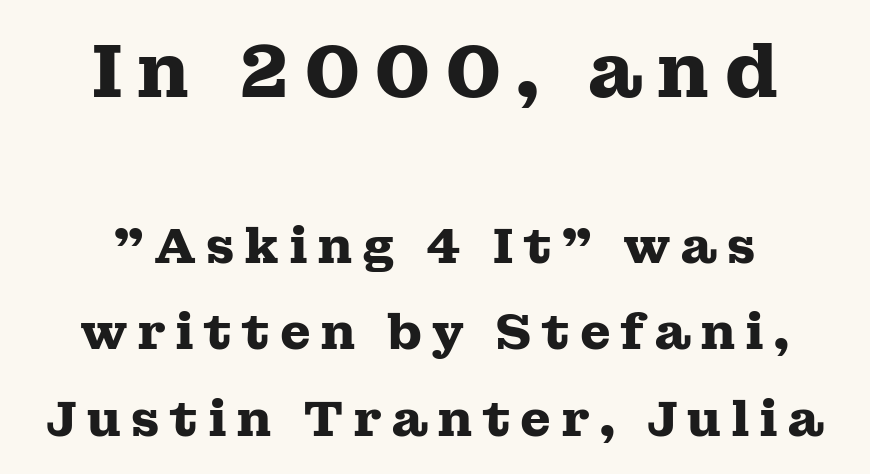
{"serif": "yes", "italic": "no", "bold": "yes", "weight": "heavy", "width": "wide", "stroke_contrast": "medium", "x_height": "medium", "monospaced": "no", "underline": "no", "align": "center", "line_spacing_ratio": 1.73, "larger_block": "first", "size_ratio": 1.5, "glyph_px": 75}
